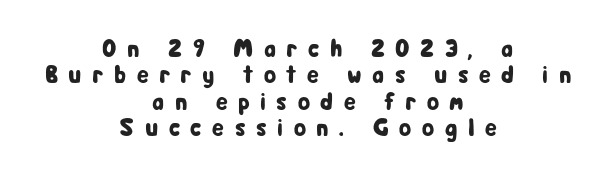
{"italic": "no", "underline": "no", "align": "center", "line_spacing": "tight", "line_spacing_ratio": 1.06, "letter_spacing": "wide", "letter_spacing_em": 0.42, "glyph_px": 25}
